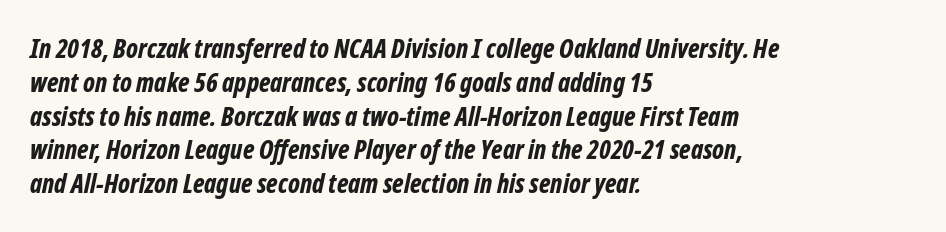
You can tell it's italic because the verticals aren't actually vertical. Line spacing here is normal. The rendering anchors every line to the left-hand side. Every letter is thick-stroked: bold, no question. Beneath every word, the page is bare. In terms of letterspacing, this is plain default setting.
